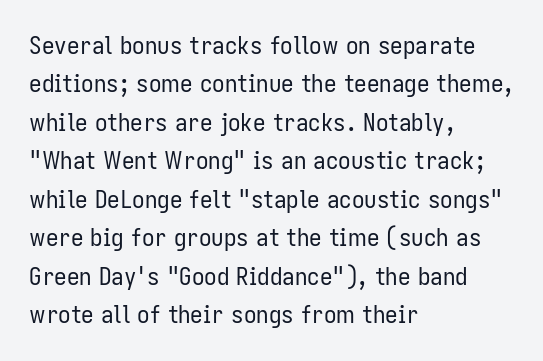
{"italic": "no", "bold": "no", "underline": "no", "align": "left", "line_spacing": "normal", "line_spacing_ratio": 1.54, "letter_spacing": "normal", "letter_spacing_em": 0.0, "glyph_px": 25}
